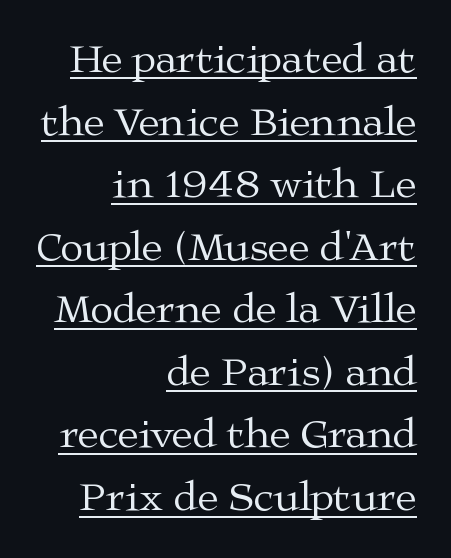
The image shows 42 px regular-weight, wide serif type, upright; set right-aligned, normal line spacing (1.49x), normal letter spacing, underlined; medium stroke contrast and a medium x-height.
